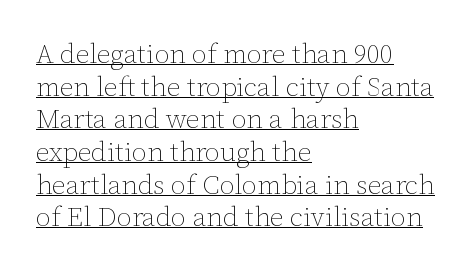
{"italic": "no", "bold": "no", "underline": "yes", "align": "left", "line_spacing_ratio": 1.21, "letter_spacing": "normal", "letter_spacing_em": 0.0, "glyph_px": 27}
